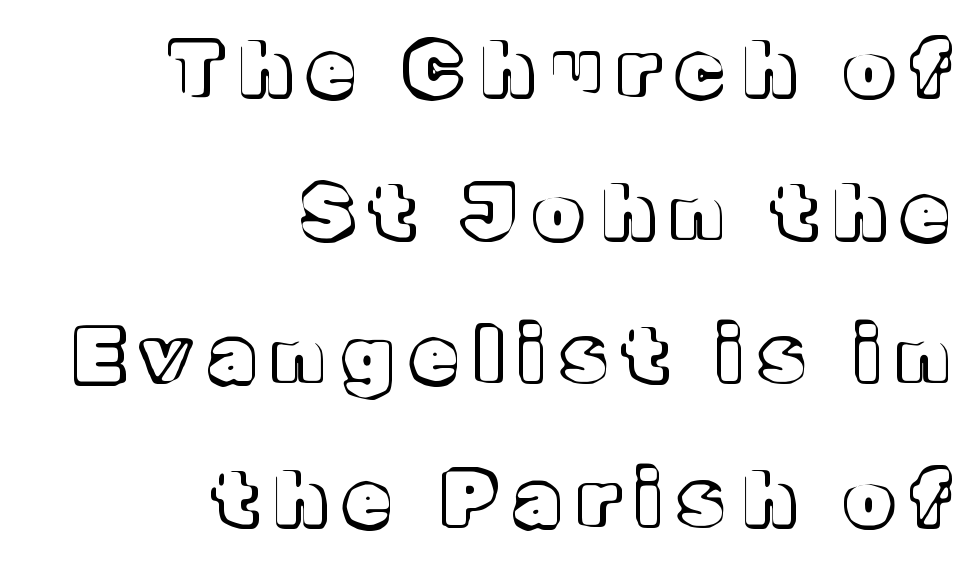
Letters rest on an invisible, unmarked baseline. Looks like regular typesetting: each glyph gets only the width it needs. The letterforms stand isolated, each surrounded by extra space. The axis of the letterforms is exactly vertical. A student would call this right alignment; a typographer would say flush right, rag left. The rendering uses a large line-height, opening up the rows.
